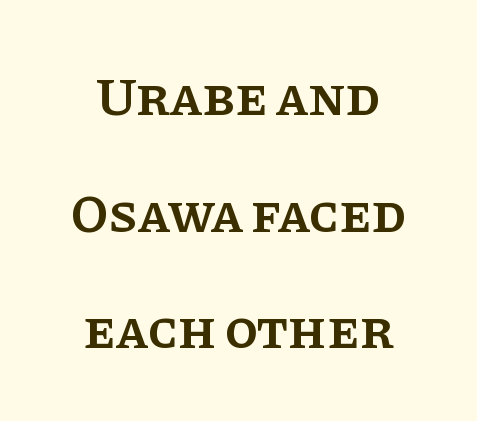
Q: Is the text bold? A: Semi-bold.
Q: Is the text italic (slanted)? A: No, it is upright.
Q: Is the typeface a serif or a sans-serif typeface? A: Serif.
Q: Is the text underlined? A: No.
Q: How is the paragraph aligned? A: Centered.
Q: Is the spacing between letters normal or unusually wide? A: Normal.
Q: Is the spacing between lines tight, normal or loose? A: Loose.
Q: Width (condensed, normal, or wide)? A: Normal.
Q: Stroke contrast? A: Low.
Q: x-height? A: Large.
Q: Monospaced? A: No.
